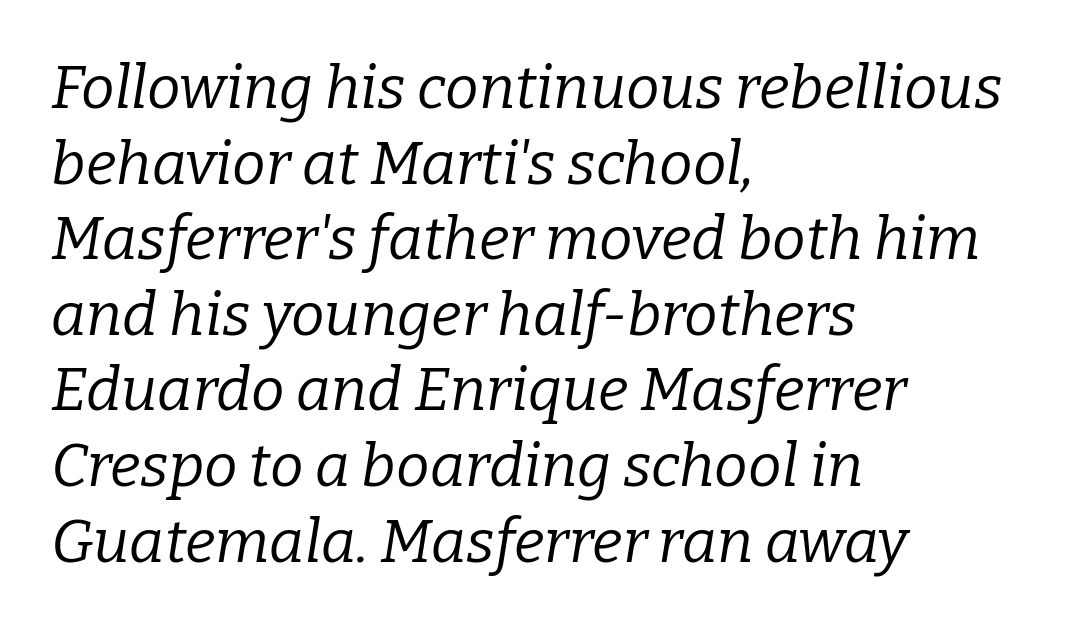
The image shows 60 px regular-weight serif type, italic (leaning right); set left-aligned, normal line spacing (1.26x), normal letter spacing, not underlined; low stroke contrast and a medium x-height.
